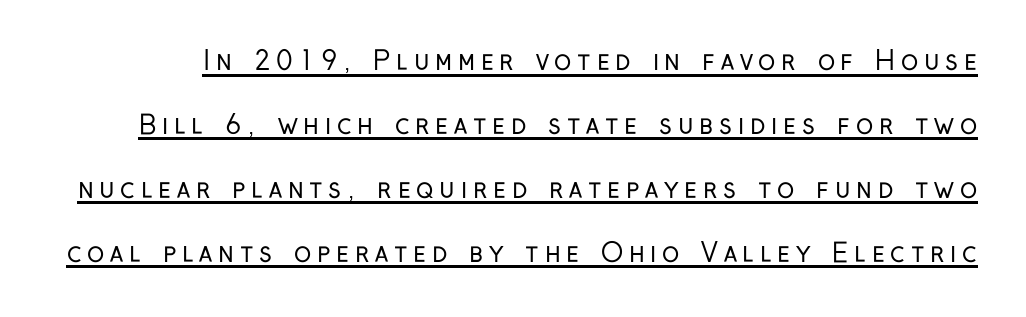
{"italic": "no", "bold": "no", "underline": "yes", "line_spacing": "loose", "line_spacing_ratio": 2.46, "letter_spacing": "wide", "letter_spacing_em": 0.22, "glyph_px": 26}
